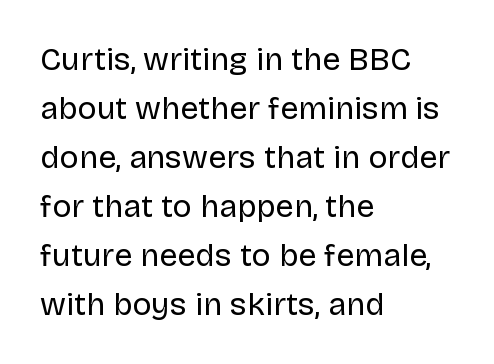
Q: Is the text bold? A: No.
Q: Is the text italic (slanted)? A: No, it is upright.
Q: Is the typeface a serif or a sans-serif typeface? A: Sans-serif.
Q: Is the text underlined? A: No.
Q: How is the paragraph aligned? A: Left-aligned.
Q: Is the spacing between letters normal or unusually wide? A: Normal.
Q: Is the spacing between lines tight, normal or loose? A: Normal.
Q: Width (condensed, normal, or wide)? A: Normal.
Q: Stroke contrast? A: Low.
Q: x-height? A: Large.
Q: Monospaced? A: No.
